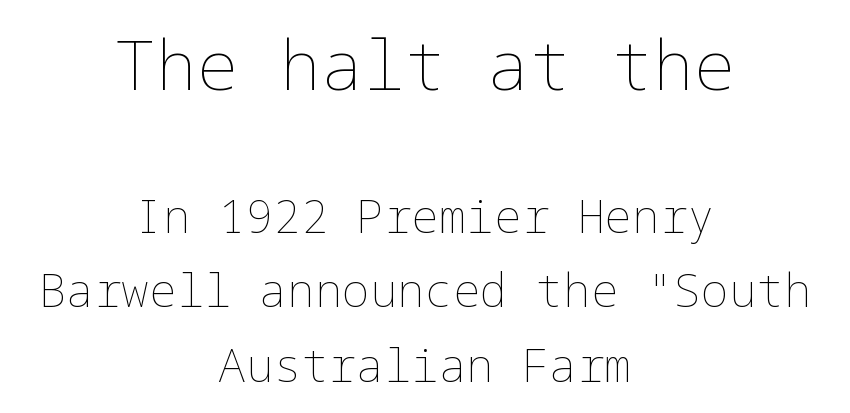
If you folded the block vertically in half, each line would mirror itself in length. The tracking reads as untouched default to a designer's eye. Descender tails drop into unmarked territory. Leading matches the norm, producing a regular column.
